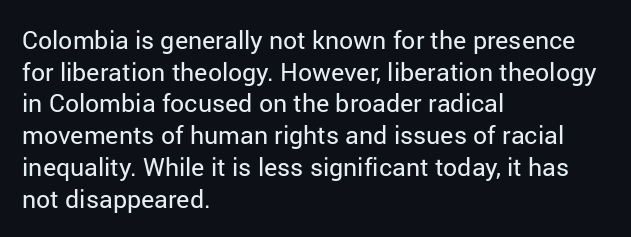
{"italic": "no", "bold": "no", "underline": "no", "align": "left", "line_spacing": "normal", "line_spacing_ratio": 1.27, "letter_spacing": "normal", "letter_spacing_em": 0.0, "glyph_px": 25}
